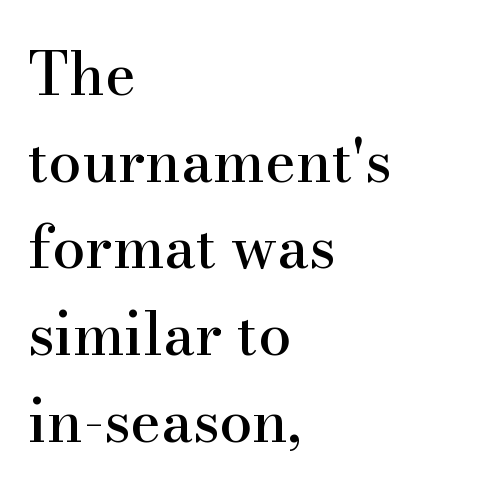
{"serif": "yes", "italic": "no", "width": "normal", "stroke_contrast": "high", "x_height": "small", "monospaced": "no", "underline": "no", "align": "left", "line_spacing": "normal", "line_spacing_ratio": 1.47, "letter_spacing": "normal", "letter_spacing_em": 0.0, "glyph_px": 59}
